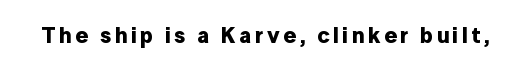
Weight check: bold — yes, fully. Rule under the text: the space is simply empty. Quick note: not italic, upright.
